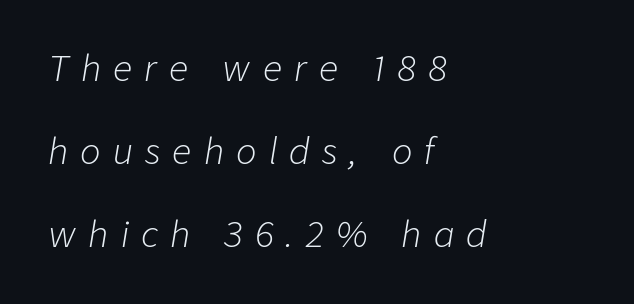
{"italic": "yes", "lean": "right", "slant_degrees": 9, "bold": "no", "weight": "light", "width": "normal", "stroke_contrast": "low", "x_height": "medium", "monospaced": "no", "underline": "no", "align": "left", "line_spacing": "loose", "line_spacing_ratio": 2.44, "letter_spacing": "wide", "letter_spacing_em": 0.36, "glyph_px": 34}
